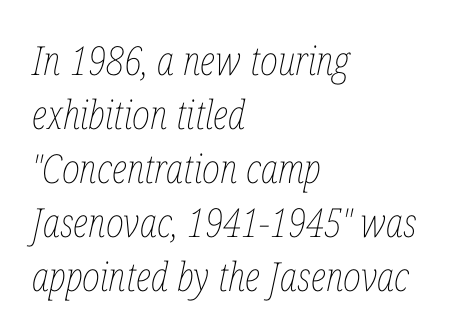
{"italic": "yes", "lean": "right", "slant_degrees": 12, "bold": "no", "weight": "thin", "width": "condensed", "stroke_contrast": "low", "x_height": "medium", "monospaced": "no", "underline": "no", "align": "left", "line_spacing": "normal", "line_spacing_ratio": 1.35, "letter_spacing": "normal", "letter_spacing_em": 0.0, "glyph_px": 40}
